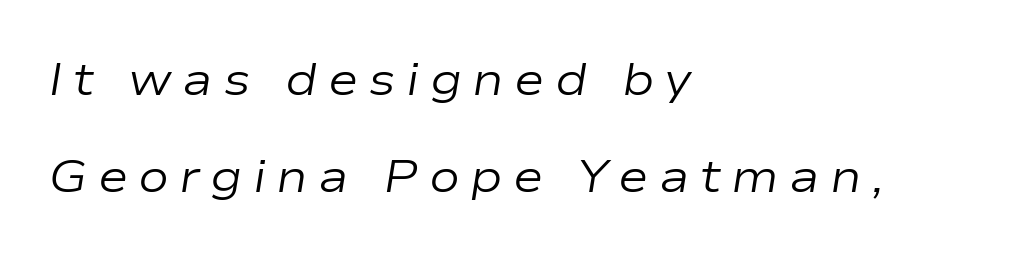
Nobody drew a line under any word here. Note the varied advance widths — an 'i' is clearly narrower than an 'm'. No letter is thick-stroked: the sample isn't bold. Substantial extra tracking has been applied to these lines. Every character sits at an angle, as italics do. Each line starts at the same left margin while the right side varies.
